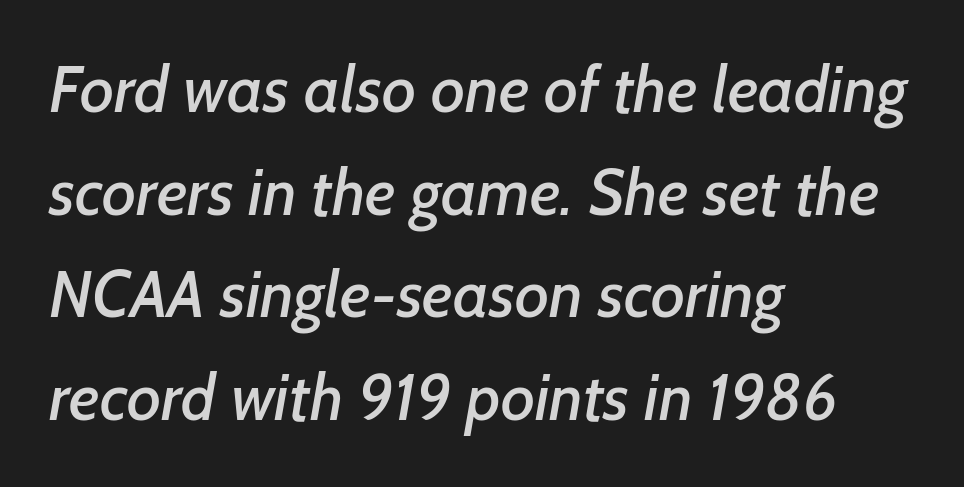
{"serif": "no", "width": "normal", "stroke_contrast": "low", "x_height": "medium", "monospaced": "no", "underline": "no", "align": "left", "line_spacing": "normal", "line_spacing_ratio": 1.58, "letter_spacing": "normal", "letter_spacing_em": 0.0, "glyph_px": 65}
